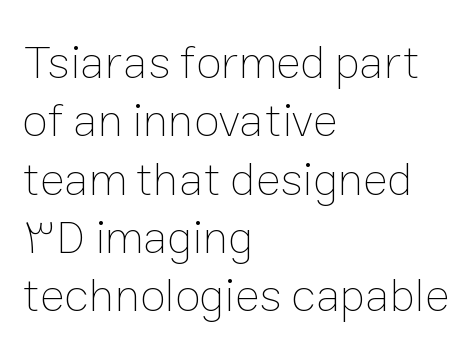
The image shows 47 px thin type, upright; set left-aligned, line spacing 1.24x, normal letter spacing, not underlined; low stroke contrast and a medium x-height.
